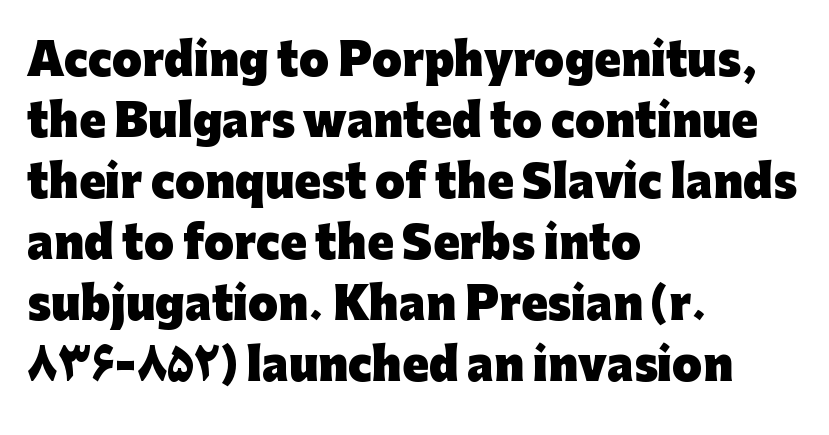
Q: Is the text bold? A: Yes.
Q: Is the text italic (slanted)? A: No, it is upright.
Q: Is the typeface a serif or a sans-serif typeface? A: Sans-serif.
Q: Is the text underlined? A: No.
Q: How is the paragraph aligned? A: Left-aligned.
Q: Is the spacing between letters normal or unusually wide? A: Normal.
Q: Is the spacing between lines tight, normal or loose? A: Normal.
Q: Width (condensed, normal, or wide)? A: Normal.
Q: Stroke contrast? A: Low.
Q: x-height? A: Medium.
Q: Monospaced? A: No.
